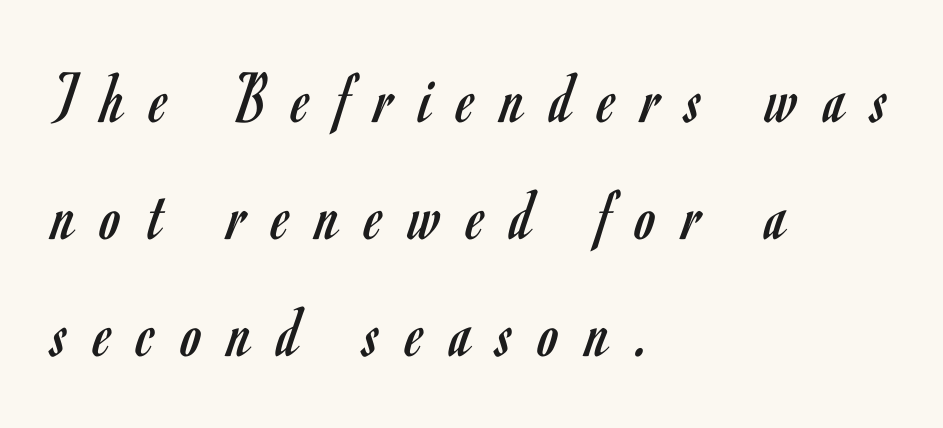
The image shows 74 px regular-weight, condensed sans-serif type; set left-aligned, normal line spacing (1.58x), unusually wide letter spacing (+0.36 em), not underlined; low stroke contrast and a small x-height.
